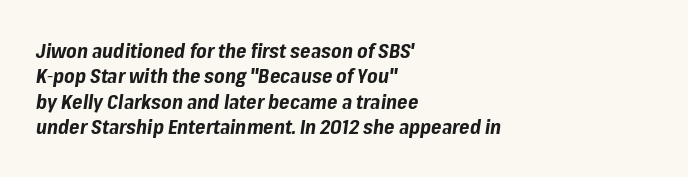
The image shows 20 px bold type, italic (leaning right); set left-aligned, normal line spacing (1.27x), normal letter spacing, not underlined.
